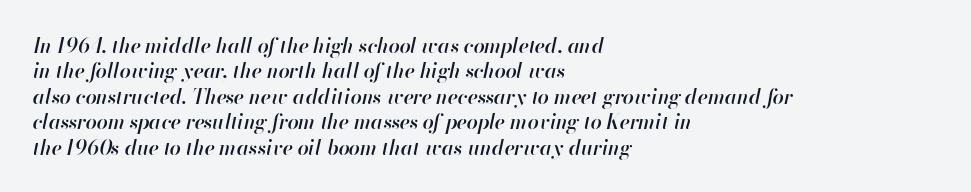
{"italic": "yes", "lean": "right", "slant_degrees": 13, "bold": "semi", "underline": "no", "align": "left", "line_spacing": "normal", "line_spacing_ratio": 1.27, "letter_spacing": "normal", "letter_spacing_em": 0.0, "glyph_px": 20}
